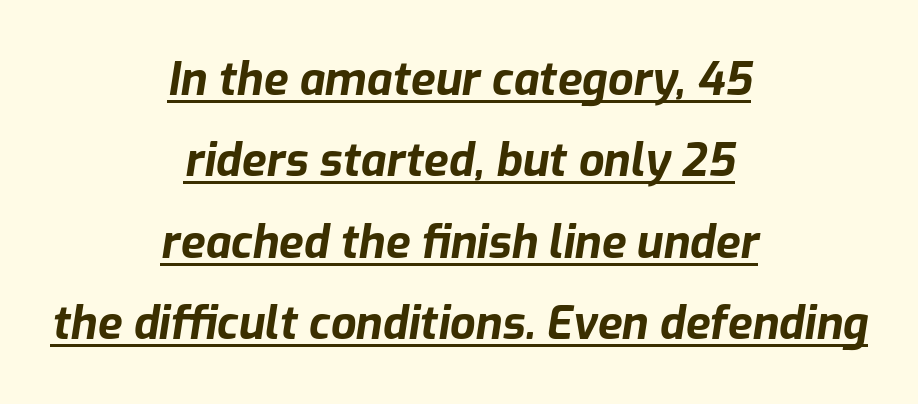
{"italic": "yes", "lean": "right", "slant_degrees": 9, "bold": "yes", "weight": "bold", "width": "normal", "stroke_contrast": "low", "x_height": "medium", "monospaced": "no", "underline": "yes", "align": "center", "line_spacing_ratio": 1.81, "letter_spacing": "normal", "letter_spacing_em": 0.0, "glyph_px": 45}
